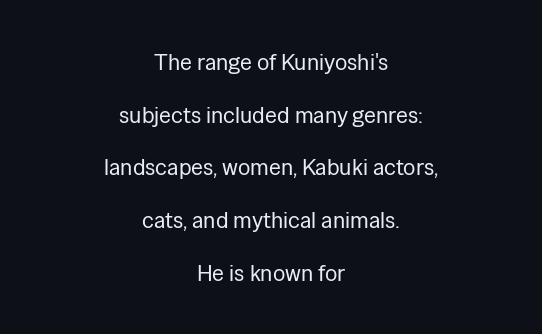
The image shows 23 px text type, upright; set centered, loose line spacing (2.29x), normal letter spacing, not underlined.
